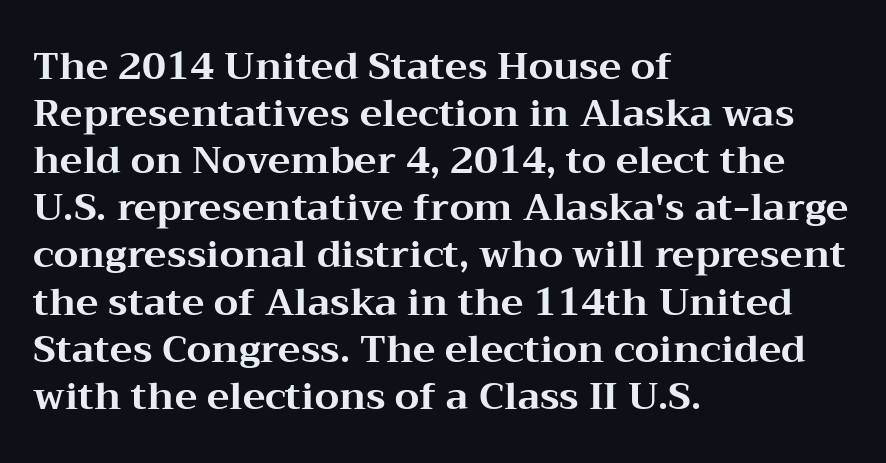
Q: Is the text bold? A: Yes.
Q: Is the text italic (slanted)? A: No, it is upright.
Q: Is the typeface a serif or a sans-serif typeface? A: Serif.
Q: Is the text underlined? A: No.
Q: How is the paragraph aligned? A: Left-aligned.
Q: Is the spacing between letters normal or unusually wide? A: Normal.
Q: Width (condensed, normal, or wide)? A: Wide.
Q: Stroke contrast? A: Medium.
Q: x-height? A: Medium.
Q: Monospaced? A: No.
